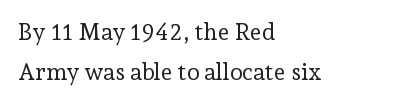
The image shows 23 px text type, upright; set left-aligned, line spacing 1.73x, normal letter spacing, not underlined.
